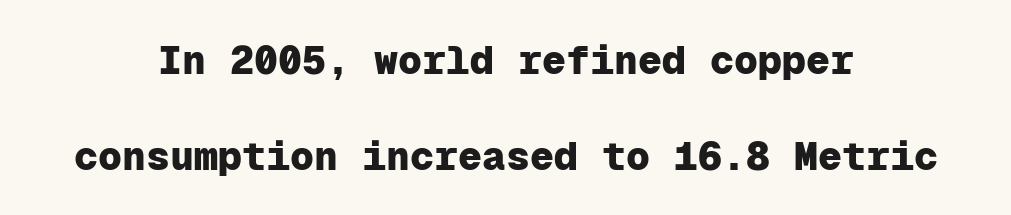
Q: Is the text bold? A: Yes.
Q: Is the text italic (slanted)? A: No, it is upright.
Q: Is the typeface a serif or a sans-serif typeface? A: Sans-serif.
Q: Is the text underlined? A: No.
Q: How is the paragraph aligned? A: Centered.
Q: Is the spacing between letters normal or unusually wide? A: Normal.
Q: Is the spacing between lines tight, normal or loose? A: Loose.
Q: Width (condensed, normal, or wide)? A: Normal.
Q: Stroke contrast? A: Low.
Q: x-height? A: Medium.
Q: Monospaced? A: Yes.
